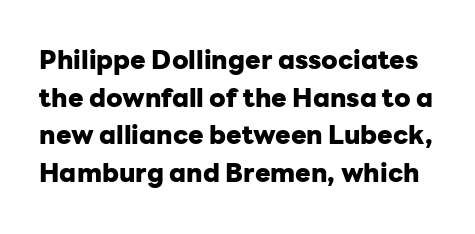
Q: Is the text bold? A: Yes.
Q: Is the text italic (slanted)? A: No, it is upright.
Q: Is the text underlined? A: No.
Q: Is the spacing between letters normal or unusually wide? A: Normal.
Q: Is the spacing between lines tight, normal or loose? A: Normal.
